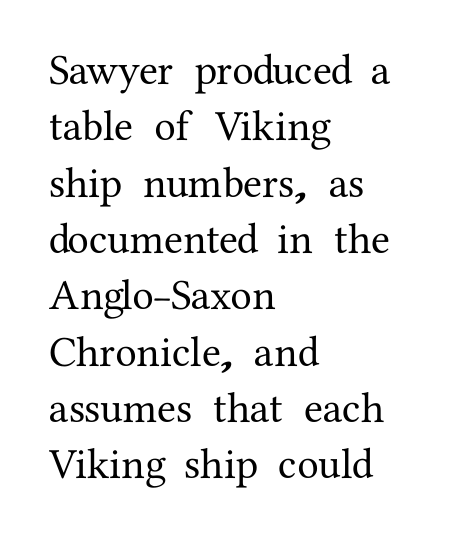
Q: Is the text italic (slanted)? A: No, it is upright.
Q: Is the typeface a serif or a sans-serif typeface? A: Serif.
Q: Is the text underlined? A: No.
Q: How is the paragraph aligned? A: Left-aligned.
Q: Is the spacing between letters normal or unusually wide? A: Normal.
Q: Is the spacing between lines tight, normal or loose? A: Normal.
Q: Width (condensed, normal, or wide)? A: Normal.
Q: Stroke contrast? A: Medium.
Q: x-height? A: Medium.
Q: Monospaced? A: No.
